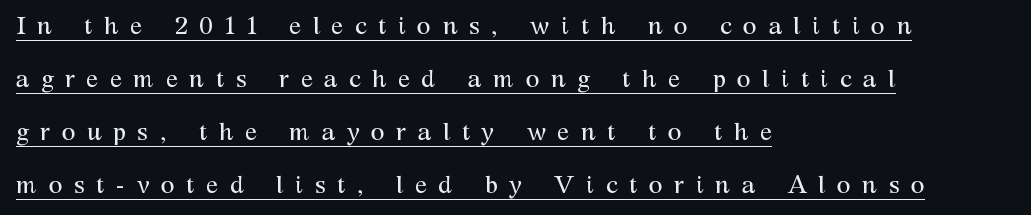
Q: Is the text bold? A: No.
Q: Is the text italic (slanted)? A: No, it is upright.
Q: Is the text underlined? A: Yes.
Q: How is the paragraph aligned? A: Left-aligned.
Q: Is the spacing between letters normal or unusually wide? A: Unusually wide.
Q: Is the spacing between lines tight, normal or loose? A: Loose.
